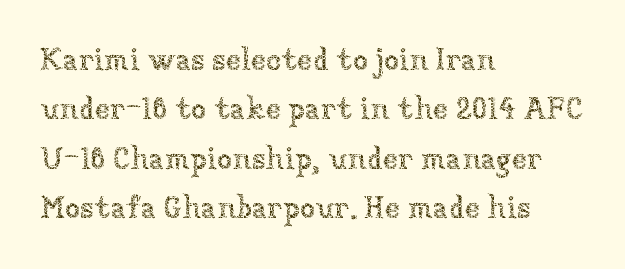
{"italic": "no", "bold": "no", "weight": "thin", "width": "normal", "stroke_contrast": "low", "x_height": "medium", "monospaced": "no", "underline": "no", "align": "left", "line_spacing": "normal", "line_spacing_ratio": 1.59, "letter_spacing": "normal", "letter_spacing_em": 0.0, "glyph_px": 31}
